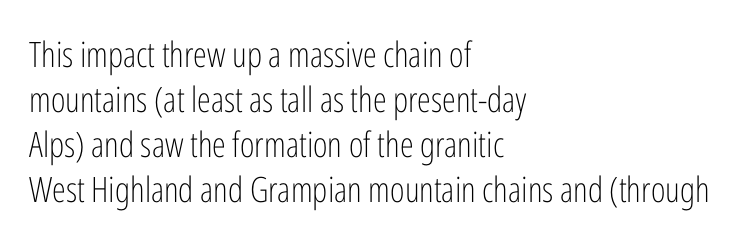
Q: Is the text bold? A: No.
Q: Is the text italic (slanted)? A: No, it is upright.
Q: Is the typeface a serif or a sans-serif typeface? A: Sans-serif.
Q: Is the text underlined? A: No.
Q: How is the paragraph aligned? A: Left-aligned.
Q: Is the spacing between letters normal or unusually wide? A: Normal.
Q: Is the spacing between lines tight, normal or loose? A: Normal.
Q: Width (condensed, normal, or wide)? A: Condensed.
Q: Stroke contrast? A: Low.
Q: x-height? A: Medium.
Q: Monospaced? A: No.
